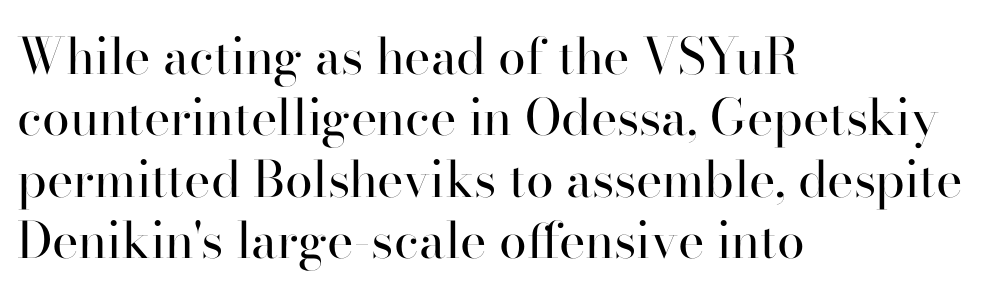
{"serif": "yes", "italic": "no", "bold": "no", "weight": "regular", "width": "normal", "stroke_contrast": "high", "x_height": "small", "monospaced": "no", "underline": "no", "align": "left", "line_spacing_ratio": 1.23, "letter_spacing": "normal", "letter_spacing_em": 0.0, "glyph_px": 50}
